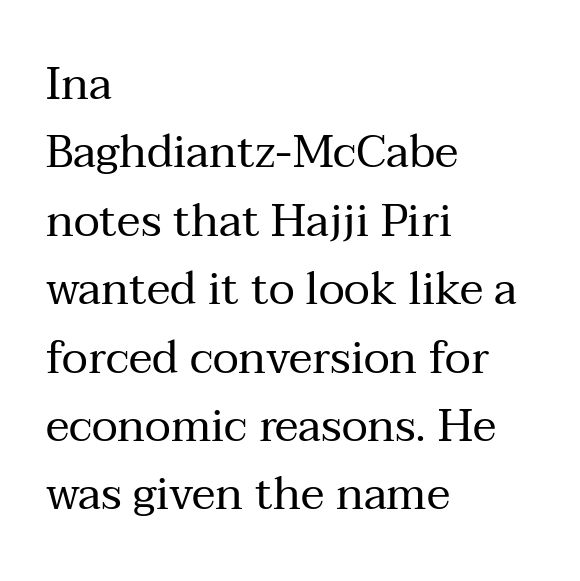
Evenly set lines give the paragraph a standard silhouette. These lines keep a tight, regular rhythm from letter to letter. The text was rendered using a seriffed face with decorative stroke endings. The rag falls on the right side of this text block.
